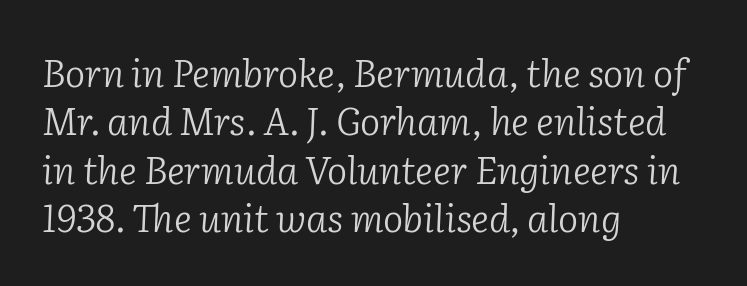
The image shows 38 px light serif type, italic (leaning right); set left-aligned, normal line spacing (1.27x), normal letter spacing, not underlined; low stroke contrast and a medium x-height.
